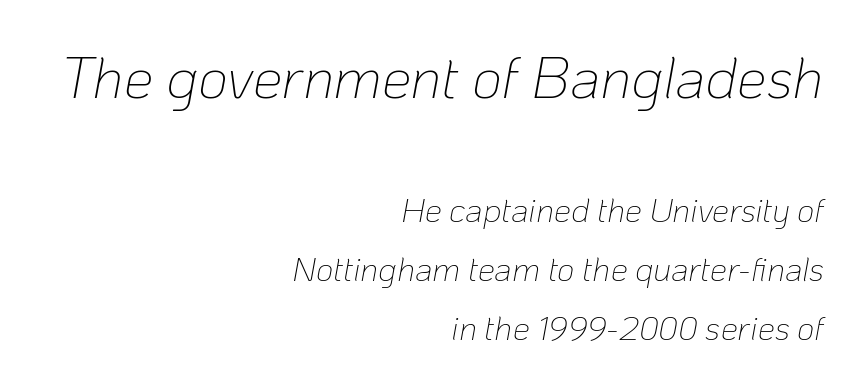
{"italic": "yes", "lean": "right", "slant_degrees": 10, "bold": "no", "weight": "thin", "width": "normal", "stroke_contrast": "low", "x_height": "medium", "monospaced": "no", "underline": "no", "align": "right", "line_spacing_ratio": 1.74, "letter_spacing": "normal", "letter_spacing_em": 0.0, "larger_block": "first", "size_ratio": 1.74, "glyph_px": 59}
